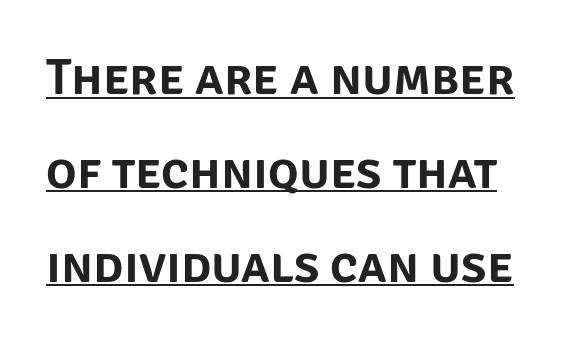
The rendered words wear a rule along their underside. Character widths vary here, with narrow letters taking less room than wide ones. Vertical strokes here are truly vertical. This sample uses plain, unmodified letter spacing. Nothing sits at the stroke ends, so this counts as sans-serif.
